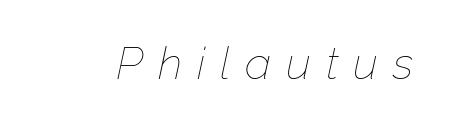
The image shows 45 px thin type, italic (leaning right); set unusually wide letter spacing (+0.33 em), not underlined; low stroke contrast and a medium x-height.
